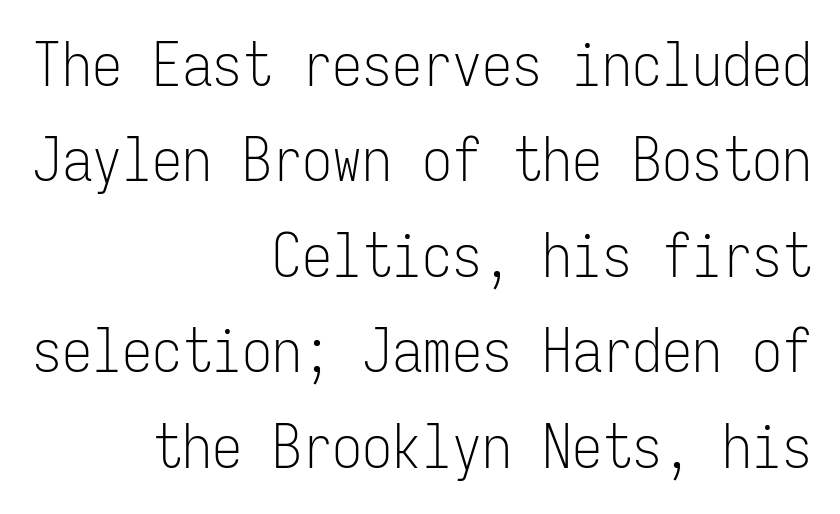
Q: Is the text bold? A: No.
Q: Is the text italic (slanted)? A: No, it is upright.
Q: Is the typeface a serif or a sans-serif typeface? A: Sans-serif.
Q: Is the text underlined? A: No.
Q: How is the paragraph aligned? A: Right-aligned.
Q: Is the spacing between letters normal or unusually wide? A: Normal.
Q: Is the spacing between lines tight, normal or loose? A: Normal.
Q: Width (condensed, normal, or wide)? A: Condensed.
Q: Stroke contrast? A: Low.
Q: x-height? A: Medium.
Q: Monospaced? A: Yes.
